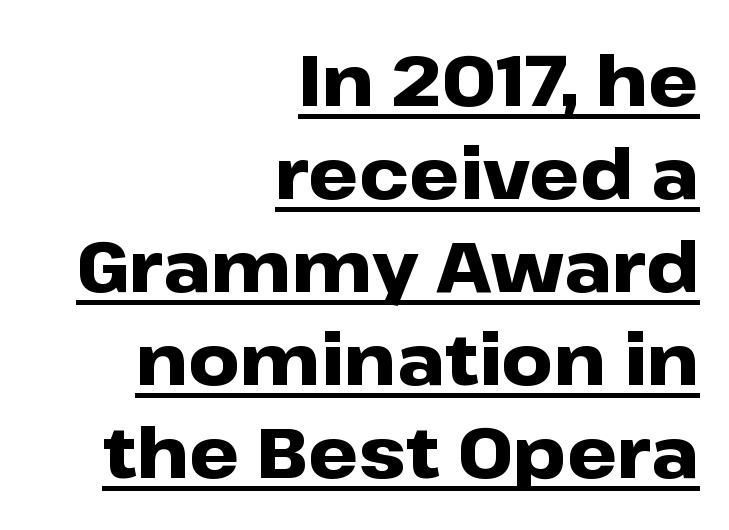
{"serif": "no", "italic": "no", "bold": "yes", "weight": "heavy", "width": "wide", "stroke_contrast": "low", "x_height": "medium", "monospaced": "no", "underline": "yes", "align": "right", "line_spacing": "normal", "line_spacing_ratio": 1.31, "letter_spacing": "normal", "letter_spacing_em": 0.0, "glyph_px": 71}
